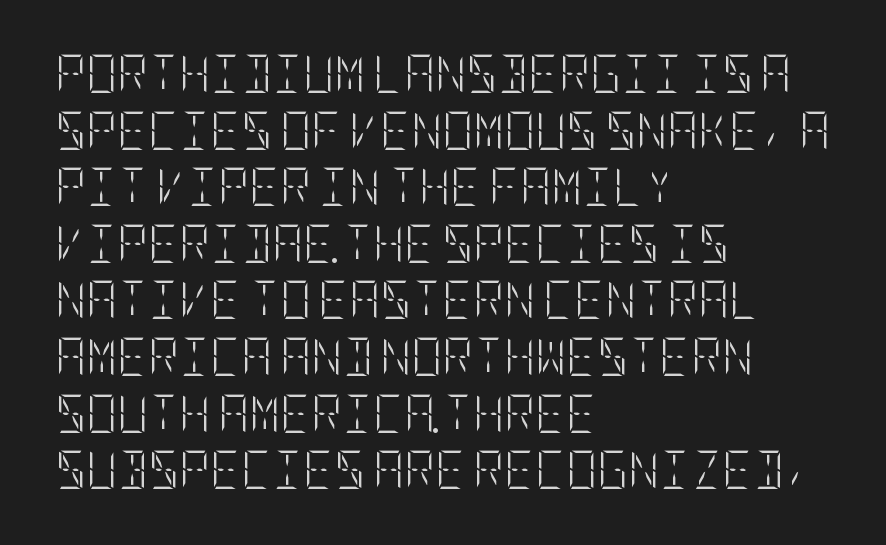
A quiet, ordinary-to-light weight characterises the typeface. The gap between lines stays unmarked. Notice how the passage keeps a crisp vertical edge on the left only. Regarding leading, the lines here are spaced in the standard way. Every stem runs plumb, perpendicular to the baseline.
